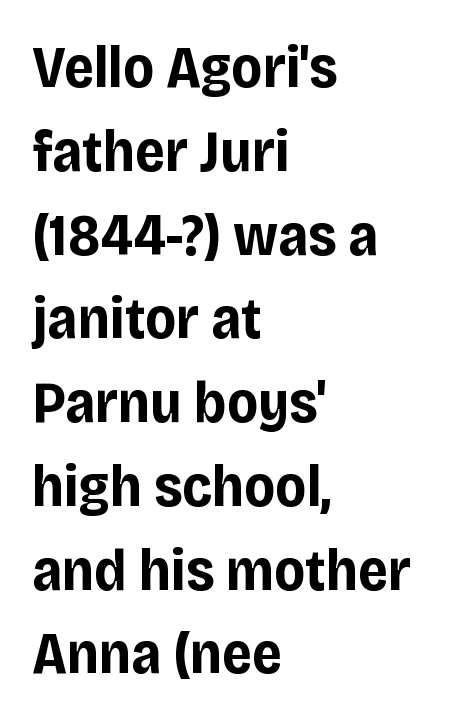
Q: Is the text bold? A: Yes.
Q: Is the text italic (slanted)? A: No, it is upright.
Q: Is the typeface a serif or a sans-serif typeface? A: Sans-serif.
Q: Is the text underlined? A: No.
Q: How is the paragraph aligned? A: Left-aligned.
Q: Is the spacing between letters normal or unusually wide? A: Normal.
Q: Is the spacing between lines tight, normal or loose? A: Normal.
Q: Width (condensed, normal, or wide)? A: Normal.
Q: Stroke contrast? A: Low.
Q: x-height? A: Large.
Q: Monospaced? A: No.
